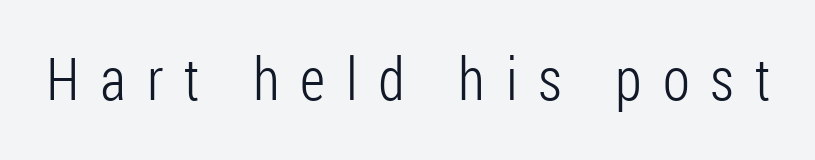
The image shows 59 px light, condensed sans-serif type, upright; set unusually wide letter spacing (+0.35 em), not underlined; low stroke contrast and a medium x-height.
